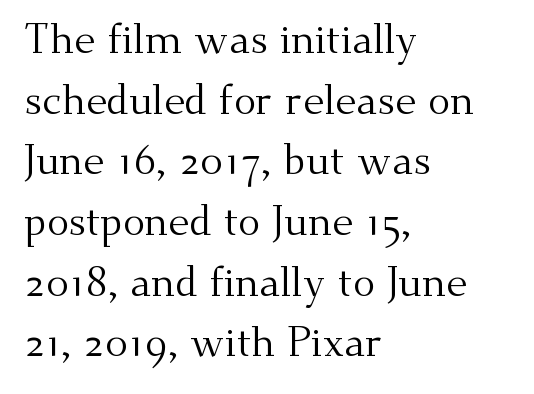
Q: Is the text bold? A: No.
Q: Is the text italic (slanted)? A: No, it is upright.
Q: Is the typeface a serif or a sans-serif typeface? A: Serif.
Q: Is the text underlined? A: No.
Q: How is the paragraph aligned? A: Left-aligned.
Q: Is the spacing between letters normal or unusually wide? A: Normal.
Q: Is the spacing between lines tight, normal or loose? A: Normal.
Q: Width (condensed, normal, or wide)? A: Normal.
Q: Stroke contrast? A: Medium.
Q: x-height? A: Small.
Q: Monospaced? A: No.
